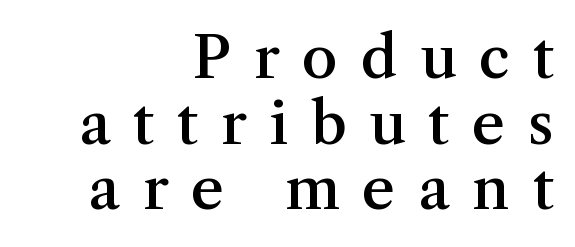
{"serif": "yes", "italic": "no", "bold": "semi", "weight": "semibold", "width": "normal", "stroke_contrast": "medium", "x_height": "medium", "monospaced": "no", "underline": "no", "align": "right", "line_spacing": "tight", "line_spacing_ratio": 1.13, "letter_spacing": "wide", "letter_spacing_em": 0.39, "glyph_px": 58}
